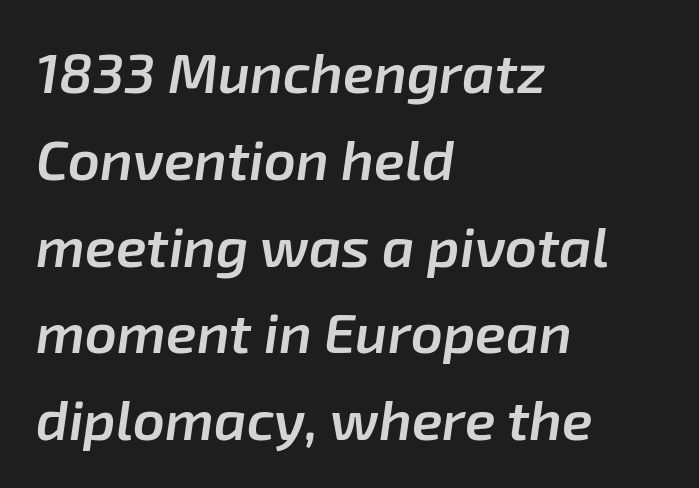
Notice how descenders clear the ascenders below comfortably — that's standard leading. The letterforms sit shoulder to shoulder at normal distance. Rule under the text: the space is simply empty. Notice how the stems are inclined rather than vertical — that's the hallmark of italics. Moderately thickened strokes mark this as semibold type.
